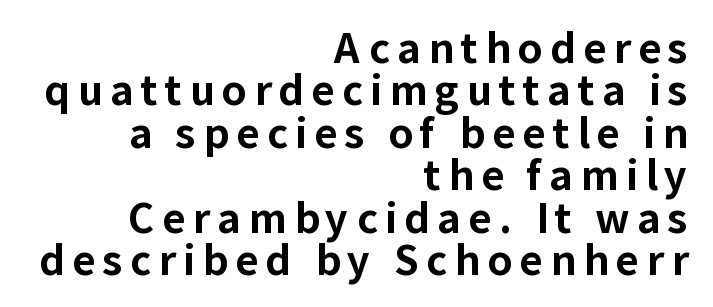
This rendering employs a face without finishing strokes, i.e., a sans-serif. Has an underline been added? It has not. Baseline-to-baseline distance is barely more than the letter height. Do the characters align in a grid? No, the font is proportional.
